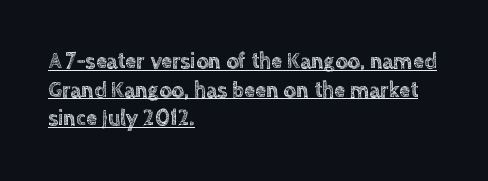
Does the lettering tilt? It doesn't — this is upright. Normally led — the rows are evenly, conventionally spaced. Characters follow at the spacing the type designer built in. The compositor pushed each line to the left boundary. This sample carries an underscore along the baseline area.
